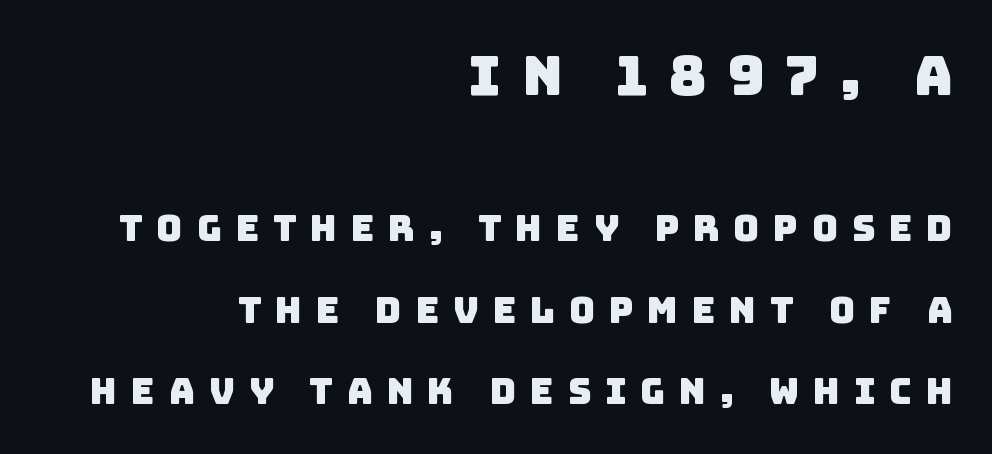
{"serif": "no", "width": "normal", "stroke_contrast": "low", "x_height": "large", "monospaced": "no", "underline": "no", "align": "right", "line_spacing": "loose", "line_spacing_ratio": 2.26, "letter_spacing": "wide", "letter_spacing_em": 0.38, "larger_block": "first", "size_ratio": 1.5, "glyph_px": 54}
